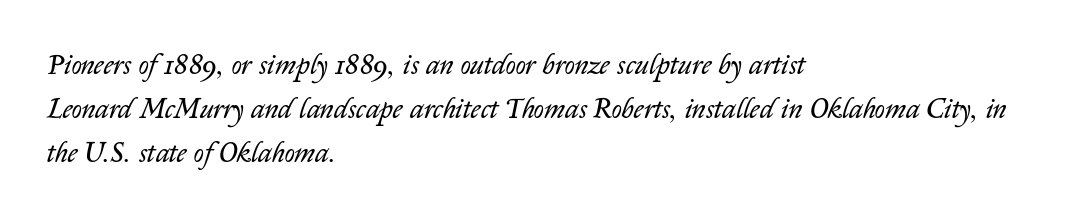
The image shows 28 px regular-weight type, italic (leaning right); set left-aligned, normal line spacing (1.57x), normal letter spacing, not underlined; low stroke contrast and a medium x-height.
